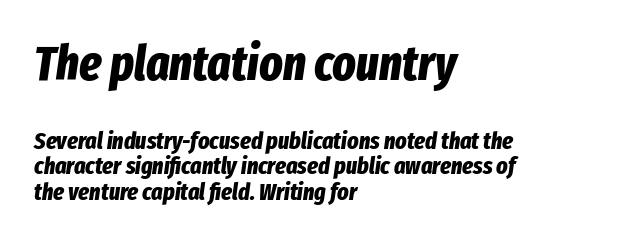
Q: Is the text bold? A: Yes.
Q: Is the text italic (slanted)? A: Yes, it leans right by about 8 degrees.
Q: Is the text underlined? A: No.
Q: How is the paragraph aligned? A: Left-aligned.
Q: Is the spacing between letters normal or unusually wide? A: Normal.
Q: Is the spacing between lines tight, normal or loose? A: Tight.
Q: Which block of text is set in a larger size, the first (top) or the second (bottom)? A: The first (top) one.
Q: Width (condensed, normal, or wide)? A: Condensed.
Q: Stroke contrast? A: Low.
Q: x-height? A: Medium.
Q: Monospaced? A: No.
